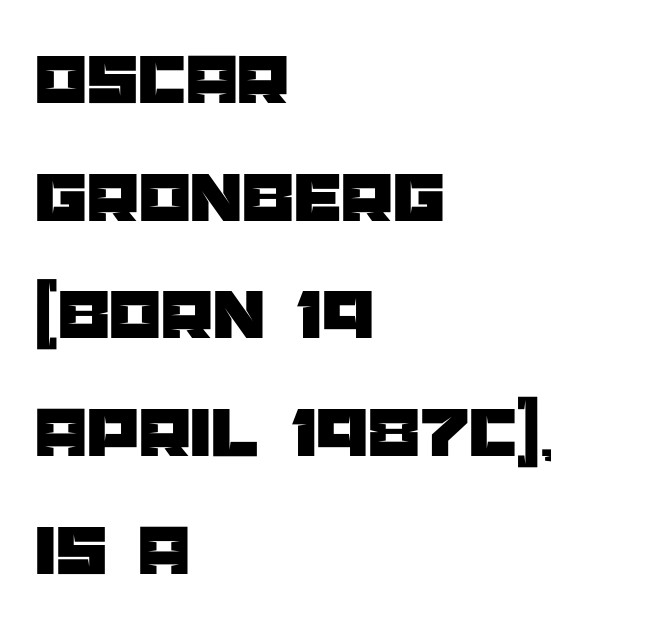
The image shows 74 px sans-serif type, upright; set left-aligned, normal line spacing (1.59x), normal letter spacing, not underlined; low stroke contrast and a large x-height.
